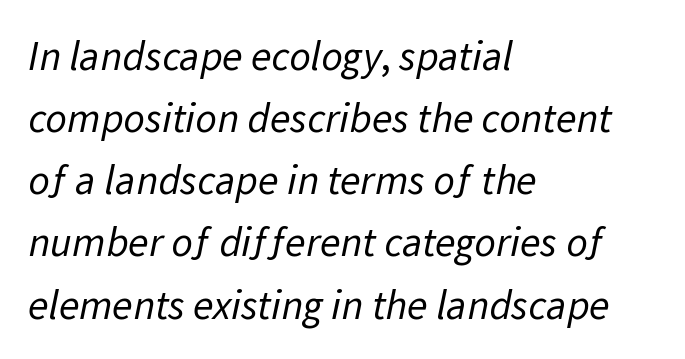
Q: Is the text bold? A: No.
Q: Is the typeface a serif or a sans-serif typeface? A: Sans-serif.
Q: Is the text underlined? A: No.
Q: How is the paragraph aligned? A: Left-aligned.
Q: Is the spacing between letters normal or unusually wide? A: Normal.
Q: Is the spacing between lines tight, normal or loose? A: Normal.
Q: Width (condensed, normal, or wide)? A: Normal.
Q: Stroke contrast? A: Low.
Q: x-height? A: Medium.
Q: Monospaced? A: No.
